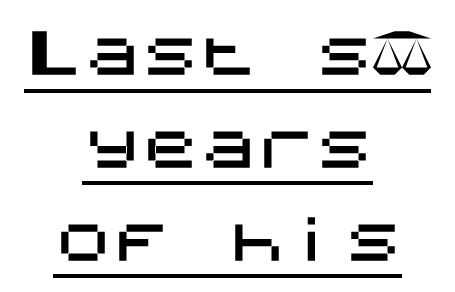
Q: Is the text italic (slanted)? A: No, it is upright.
Q: Is the typeface a serif or a sans-serif typeface? A: Sans-serif.
Q: Is the text underlined? A: Yes.
Q: How is the paragraph aligned? A: Centered.
Q: Is the spacing between letters normal or unusually wide? A: Normal.
Q: Is the spacing between lines tight, normal or loose? A: Normal.
Q: Width (condensed, normal, or wide)? A: Normal.
Q: Stroke contrast? A: Medium.
Q: x-height? A: Large.
